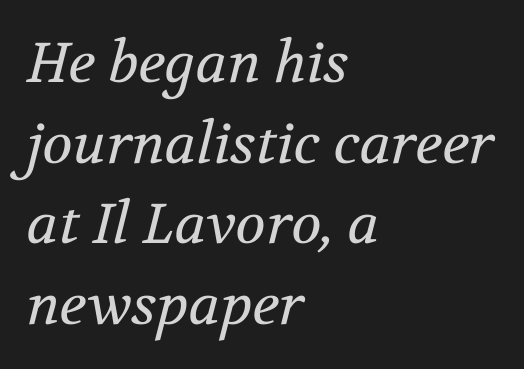
Unmarked baselines from the first word to the last. Look at the tracking — it's just the regular setting, nothing added. A classic flush-left, rag-right setting is used for this passage. The cut favours lightness, reaching ordinary text weight at its darkest. An italicized treatment has been applied to the whole sample. Think of a printed novel: that variable character pitch is what you see here.
